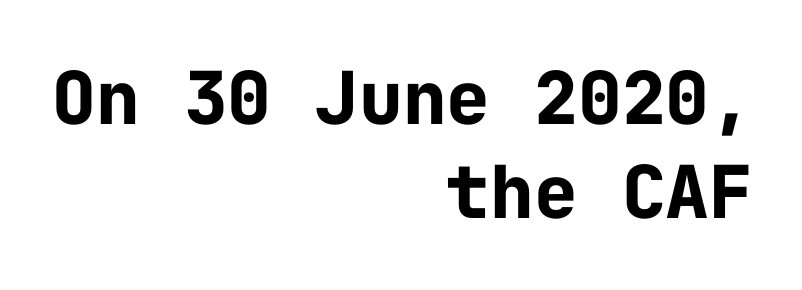
Normally led — the rows are evenly, conventionally spaced. The paragraph shown leans on its right margin. Emphasis by weight is at full strength: bold. No italicization has been applied; the sample stays upright.
